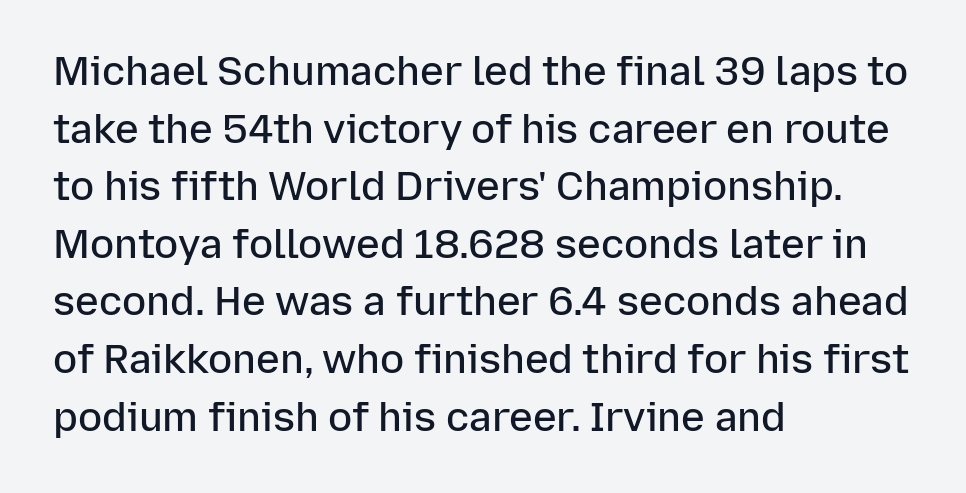
{"serif": "no", "italic": "no", "bold": "semi", "weight": "semibold", "width": "normal", "stroke_contrast": "low", "x_height": "medium", "monospaced": "no", "underline": "no", "align": "left", "line_spacing": "normal", "line_spacing_ratio": 1.44, "letter_spacing": "normal", "letter_spacing_em": 0.0, "glyph_px": 40}
